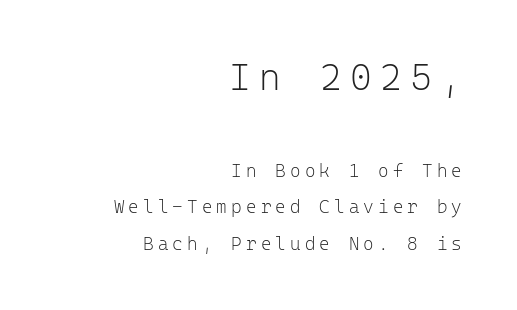
Q: Is the text bold? A: No.
Q: Is the text italic (slanted)? A: No, it is upright.
Q: Is the typeface a serif or a sans-serif typeface? A: Sans-serif.
Q: Is the text underlined? A: No.
Q: How is the paragraph aligned? A: Right-aligned.
Q: Is the spacing between letters normal or unusually wide? A: Unusually wide.
Q: Is the spacing between lines tight, normal or loose? A: Loose.
Q: Which block of text is set in a larger size, the first (top) or the second (bottom)? A: The first (top) one.
Q: Width (condensed, normal, or wide)? A: Normal.
Q: Stroke contrast? A: Low.
Q: x-height? A: Medium.
Q: Monospaced? A: Yes.
